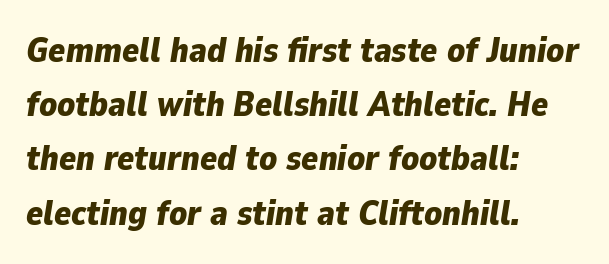
Quick note: interline space is typical. This rendering features lettering with no underline. Line starts are locked; line ends wander. Caption: bold face, heavy strokes. The letters advance in unequal steps, a hallmark of proportional type.
